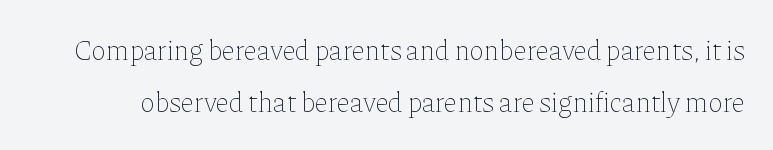
Caption: standard tracking, unaltered. The lettering stays uniformly vertical, giving the passage a roman look. Weight: not bold — regular or lighter. Type without underlining. This sample has the flowing, uneven cadence of proportional lettering.
